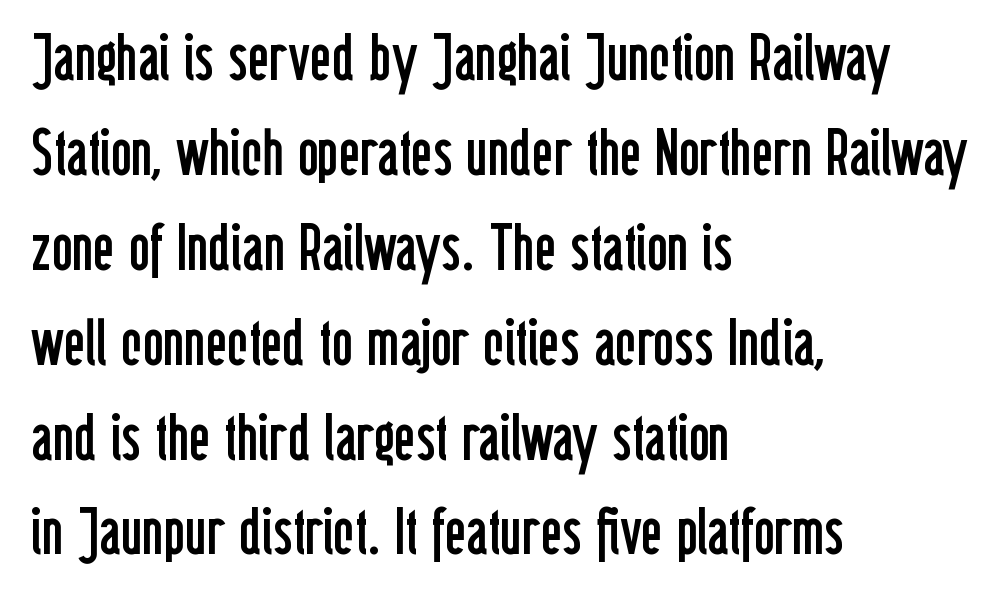
{"serif": "no", "italic": "no", "bold": "no", "weight": "regular", "width": "condensed", "stroke_contrast": "low", "x_height": "medium", "monospaced": "no", "underline": "no", "align": "left", "line_spacing": "normal", "line_spacing_ratio": 1.46, "letter_spacing": "normal", "letter_spacing_em": 0.0, "glyph_px": 65}
